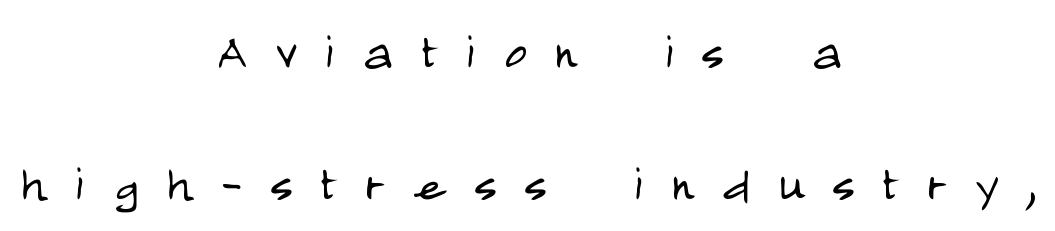
{"serif": "no", "italic": "no", "bold": "no", "weight": "light", "width": "condensed", "stroke_contrast": "low", "x_height": "large", "monospaced": "no", "underline": "no", "align": "center", "line_spacing": "loose", "line_spacing_ratio": 2.17, "letter_spacing": "wide", "letter_spacing_em": 0.47, "glyph_px": 61}
